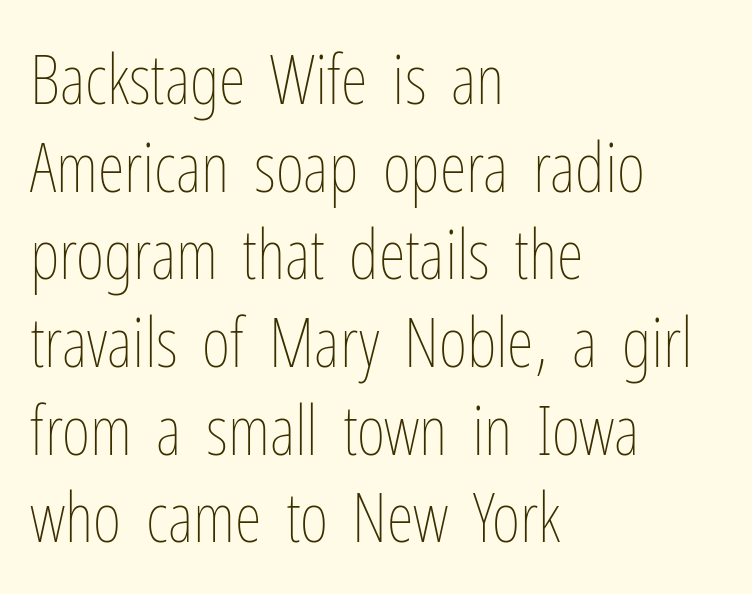
Q: Is the text bold? A: No.
Q: Is the text italic (slanted)? A: No, it is upright.
Q: Is the text underlined? A: No.
Q: How is the paragraph aligned? A: Left-aligned.
Q: Is the spacing between letters normal or unusually wide? A: Normal.
Q: Is the spacing between lines tight, normal or loose? A: Normal.
Q: Width (condensed, normal, or wide)? A: Condensed.
Q: Stroke contrast? A: Low.
Q: x-height? A: Medium.
Q: Monospaced? A: No.
